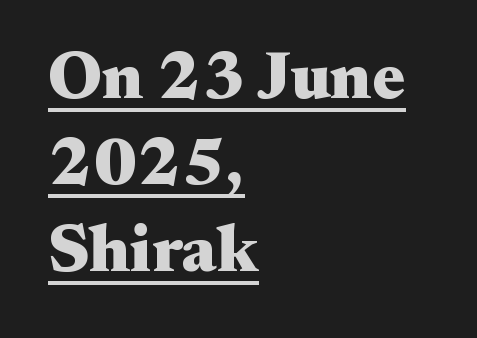
The image shows 68 px heavy, wide serif type, upright; set left-aligned, normal line spacing (1.27x), normal letter spacing, underlined; medium stroke contrast and a small x-height.
